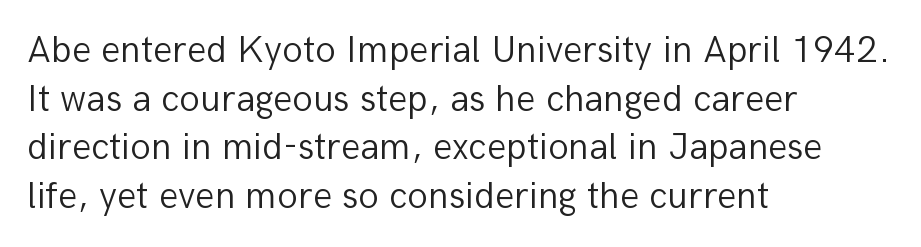
The image shows 38 px light sans-serif type, upright; set left-aligned, normal line spacing (1.28x), normal letter spacing, not underlined; low stroke contrast and a medium x-height.
